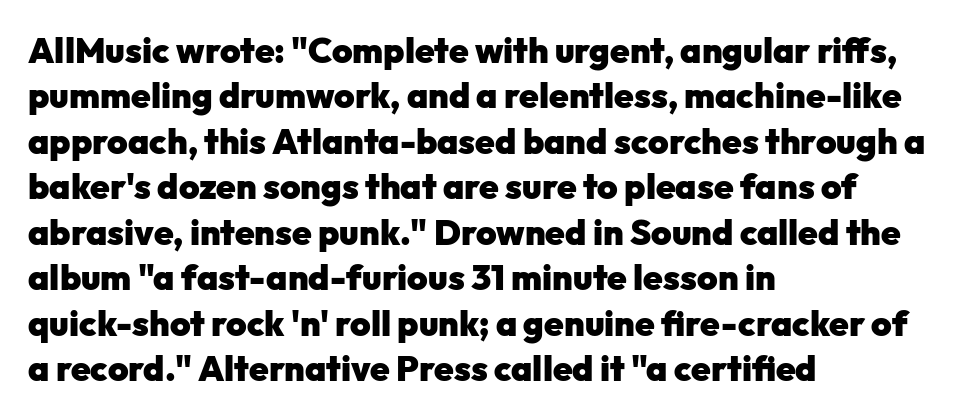
{"serif": "no", "italic": "no", "bold": "yes", "weight": "heavy", "width": "normal", "stroke_contrast": "low", "x_height": "medium", "monospaced": "no", "underline": "no", "align": "left", "line_spacing": "normal", "line_spacing_ratio": 1.3, "letter_spacing": "normal", "letter_spacing_em": 0.0, "glyph_px": 35}
